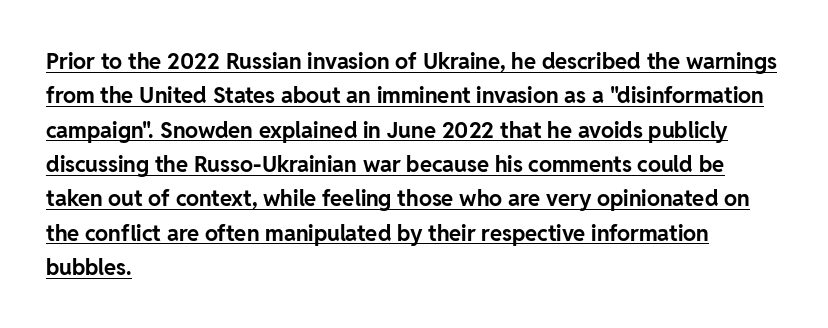
Caption: bold face, heavy strokes. You can tell it's not italic because the verticals are truly vertical. The rows are spaced the way most documents space them. This rendering leaves character spacing at its baseline value.
